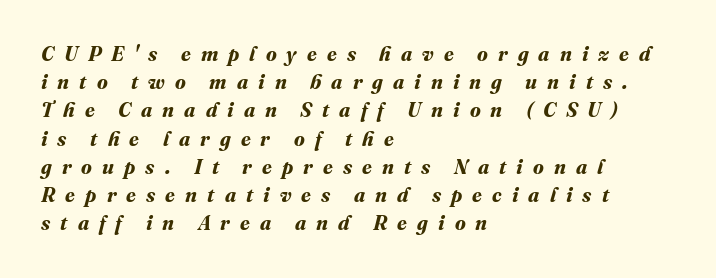
The image shows 20 px bold type; set left-aligned, normal line spacing (1.41x), unusually wide letter spacing (+0.5 em), not underlined.
